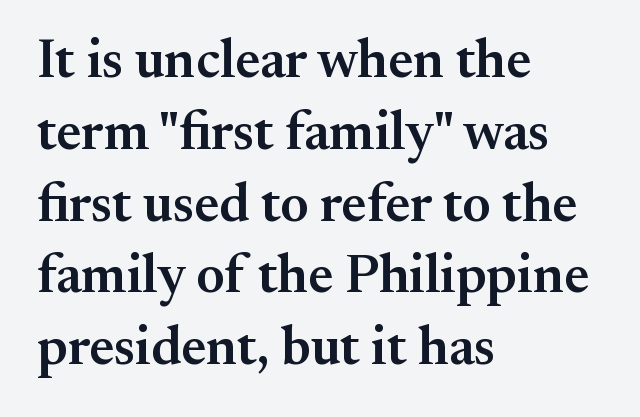
The image shows 54 px semibold serif type, upright; set left-aligned, normal line spacing (1.33x), normal letter spacing, not underlined; medium stroke contrast and a small x-height.
